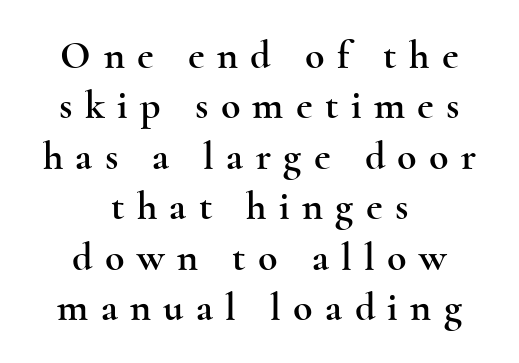
{"serif": "yes", "italic": "no", "width": "wide", "x_height": "small", "monospaced": "no", "underline": "no", "align": "center", "line_spacing": "normal", "line_spacing_ratio": 1.26, "letter_spacing": "wide", "letter_spacing_em": 0.31, "glyph_px": 40}
